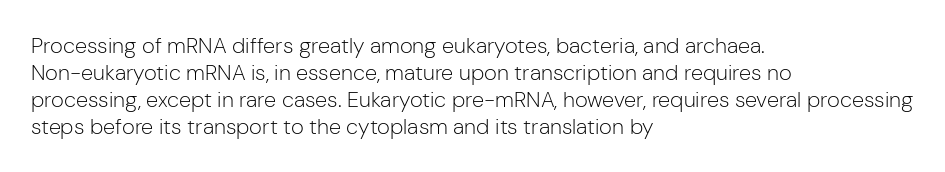
Q: Is the text bold? A: No.
Q: Is the text italic (slanted)? A: No, it is upright.
Q: Is the text underlined? A: No.
Q: How is the paragraph aligned? A: Left-aligned.
Q: Is the spacing between letters normal or unusually wide? A: Normal.
